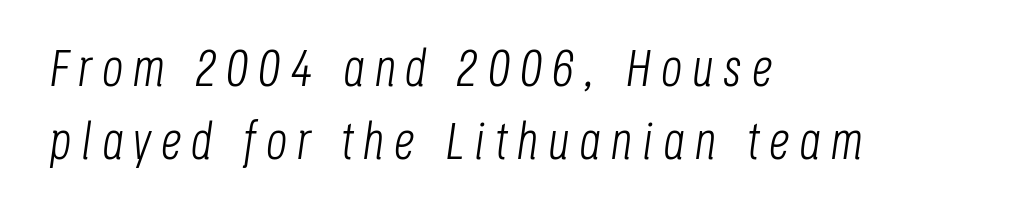
The image shows 52 px light, condensed type, italic (leaning right); set left-aligned, normal line spacing (1.4x), not underlined; low stroke contrast and a large x-height.
